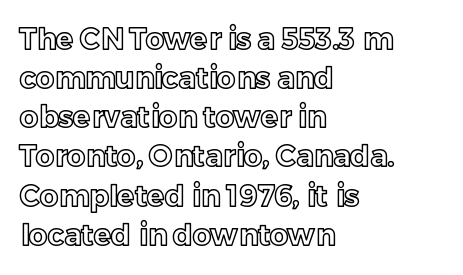
Q: Is the text italic (slanted)? A: No, it is upright.
Q: Is the text underlined? A: No.
Q: How is the paragraph aligned? A: Left-aligned.
Q: Is the spacing between letters normal or unusually wide? A: Normal.
Q: Is the spacing between lines tight, normal or loose? A: Normal.
Q: Width (condensed, normal, or wide)? A: Normal.
Q: x-height? A: Medium.
Q: Monospaced? A: No.
